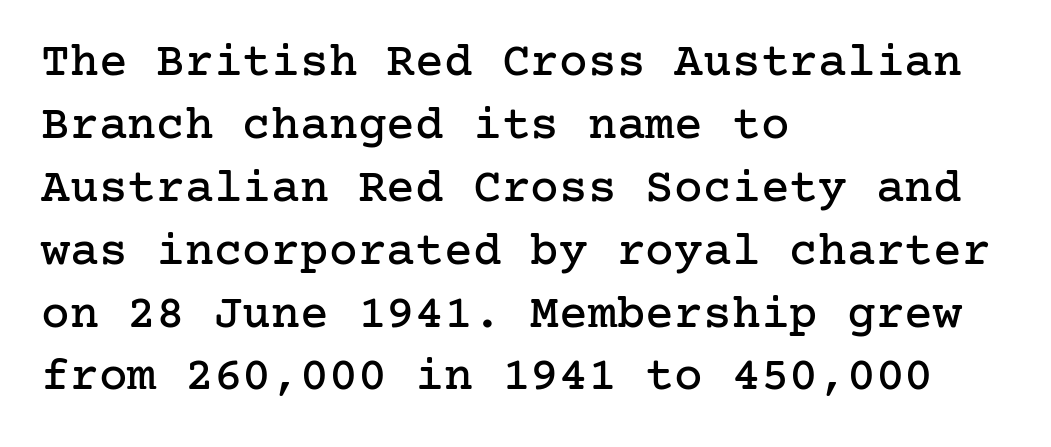
The image shows 48 px serif type, upright; set left-aligned, normal line spacing (1.31x), normal letter spacing, not underlined; low stroke contrast and a medium x-height.
